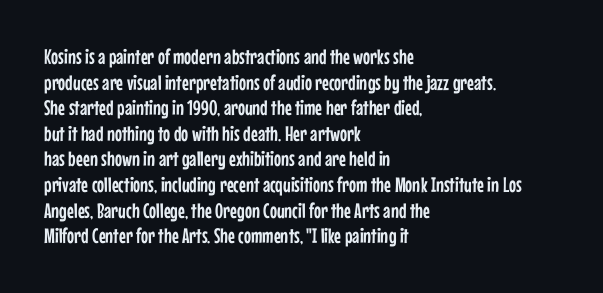
The image shows 21 px text type, upright; set left-aligned, line spacing 1.22x, normal letter spacing, not underlined.
